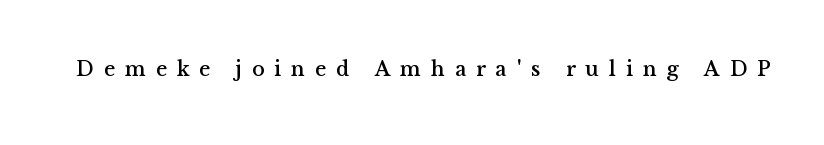
The image shows 21 px text type, upright; set unusually wide letter spacing (+0.48 em), not underlined.
